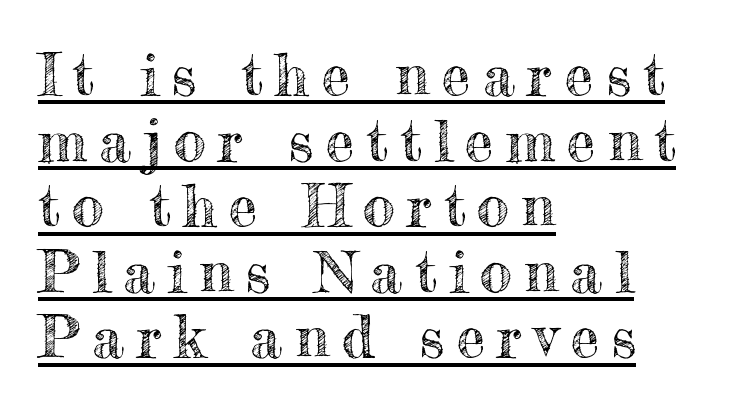
{"italic": "no", "width": "normal", "x_height": "small", "monospaced": "no", "underline": "yes", "align": "left", "line_spacing": "tight", "line_spacing_ratio": 1.13, "letter_spacing": "wide", "letter_spacing_em": 0.21, "glyph_px": 58}
